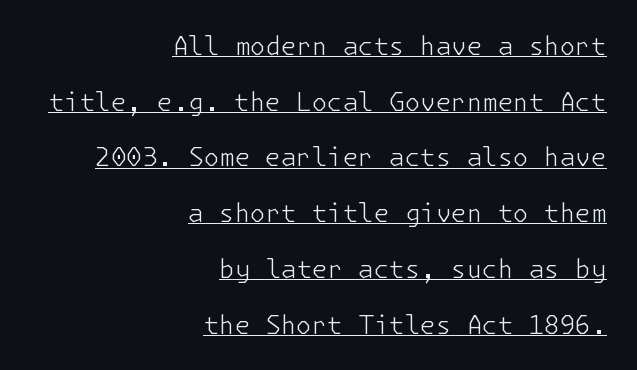
Q: Is the text bold? A: No.
Q: Is the text italic (slanted)? A: No, it is upright.
Q: Is the text underlined? A: Yes.
Q: How is the paragraph aligned? A: Right-aligned.
Q: Is the spacing between letters normal or unusually wide? A: Normal.
Q: Is the spacing between lines tight, normal or loose? A: Loose.
